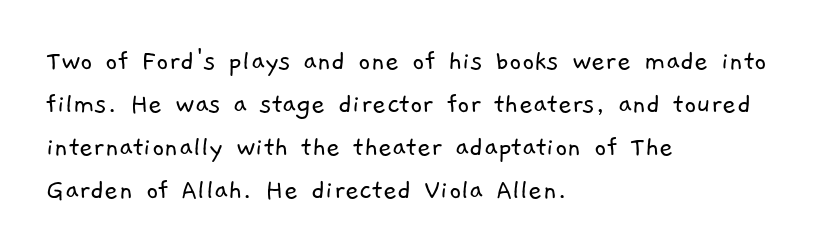
The image shows 30 px light sans-serif type; set left-aligned, normal line spacing (1.43x), normal letter spacing, not underlined; low stroke contrast and a medium x-height.
